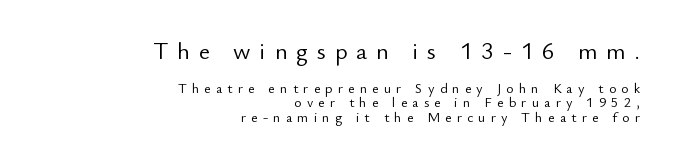
Q: Is the text bold? A: No.
Q: Is the text italic (slanted)? A: No, it is upright.
Q: Is the text underlined? A: No.
Q: How is the paragraph aligned? A: Right-aligned.
Q: Is the spacing between letters normal or unusually wide? A: Unusually wide.
Q: Is the spacing between lines tight, normal or loose? A: Tight.
Q: Which block of text is set in a larger size, the first (top) or the second (bottom)? A: The first (top) one.
